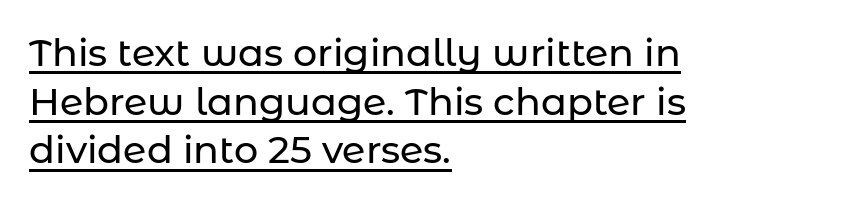
If you measured baseline to baseline, you'd find a middling distance. Serif or sans? Sans — the stroke terminals are bare. There is no visible air inserted between adjacent glyphs. The setting favours the left margin, as ordinary paragraphs usually do. Like a heading marked for emphasis, these lines bear an underscore. The lettering stays uniformly vertical, giving the passage a roman look.
